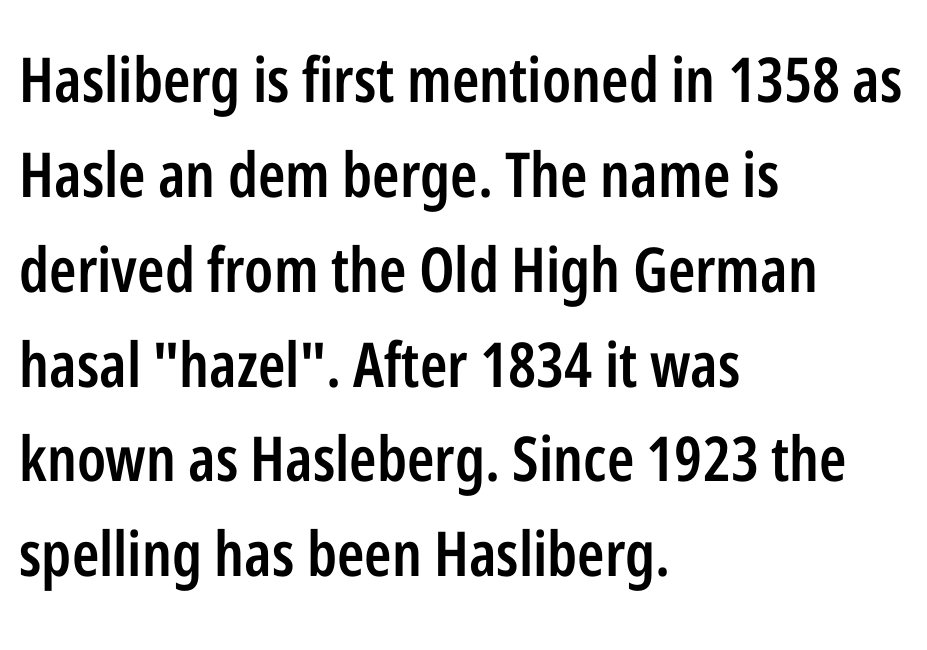
Q: Is the text bold? A: Semi-bold.
Q: Is the text italic (slanted)? A: No, it is upright.
Q: Is the typeface a serif or a sans-serif typeface? A: Sans-serif.
Q: Is the text underlined? A: No.
Q: How is the paragraph aligned? A: Left-aligned.
Q: Is the spacing between letters normal or unusually wide? A: Normal.
Q: Is the spacing between lines tight, normal or loose? A: Normal.
Q: Width (condensed, normal, or wide)? A: Condensed.
Q: Stroke contrast? A: Low.
Q: x-height? A: Medium.
Q: Monospaced? A: No.
